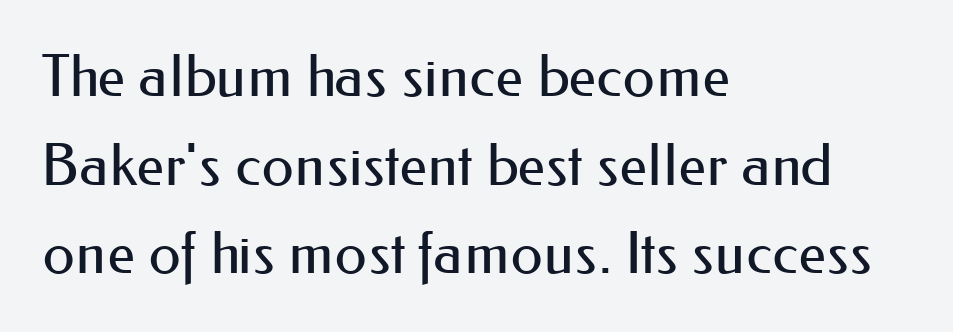
The image shows 58 px regular-weight sans-serif type, upright; set left-aligned, normal line spacing (1.53x), normal letter spacing, not underlined; medium stroke contrast and a small x-height.
